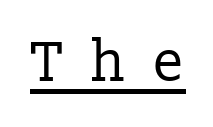
Q: Is the text bold? A: No.
Q: Is the text italic (slanted)? A: No, it is upright.
Q: Is the typeface a serif or a sans-serif typeface? A: Serif.
Q: Is the text underlined? A: Yes.
Q: Is the spacing between letters normal or unusually wide? A: Unusually wide.
Q: Width (condensed, normal, or wide)? A: Normal.
Q: Stroke contrast? A: Low.
Q: x-height? A: Medium.
Q: Monospaced? A: No.
